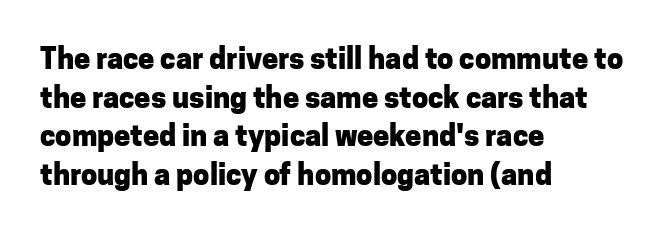
{"serif": "no", "italic": "no", "bold": "yes", "weight": "heavy", "width": "normal", "stroke_contrast": "low", "x_height": "medium", "monospaced": "no", "underline": "no", "align": "left", "line_spacing": "normal", "line_spacing_ratio": 1.33, "letter_spacing": "normal", "letter_spacing_em": 0.0, "glyph_px": 29}
